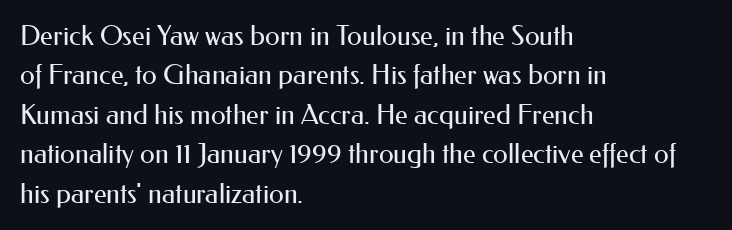
Quick note: not italic, upright. Is the stroke heavy? The answer is a plain regular-or-lighter. The setting favours the left margin, as ordinary paragraphs usually do. Has an underline been added? It has not. Tracking here is standard; glyphs follow each other at the usual distance. Line spacing here is normal.
